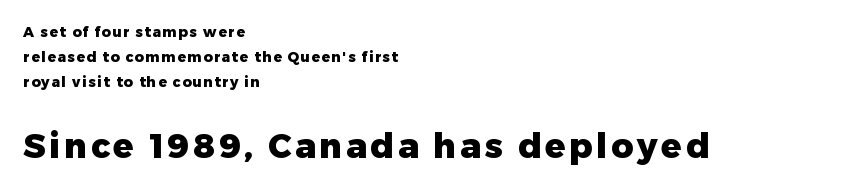
{"serif": "no", "italic": "no", "bold": "yes", "weight": "heavy", "width": "normal", "stroke_contrast": "low", "x_height": "medium", "monospaced": "no", "underline": "no", "align": "left", "line_spacing_ratio": 1.77, "larger_block": "second", "size_ratio": 2.43, "glyph_px": 34}
